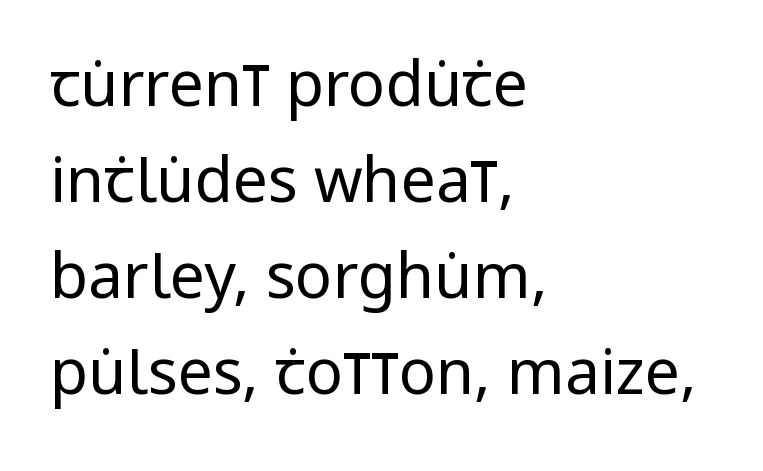
Rule under the text: the space is simply empty. Typeset ragged right — the left edge is the straight one. Nothing unusual about the tracking: characters are spaced as the font intends. Nothing heavy about these letters — not bold at all.
